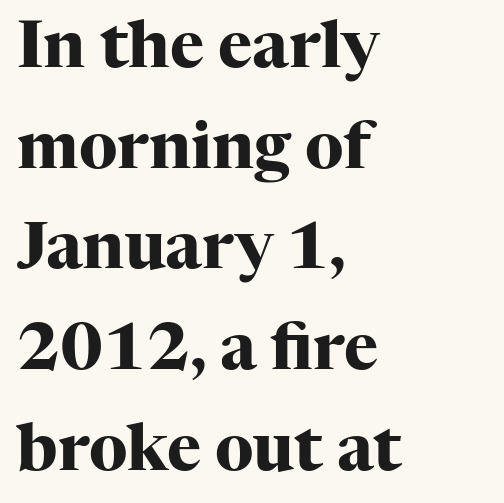
The image shows 65 px heavy serif type, upright; set left-aligned, normal line spacing (1.55x), normal letter spacing, not underlined; high stroke contrast and a medium x-height.
